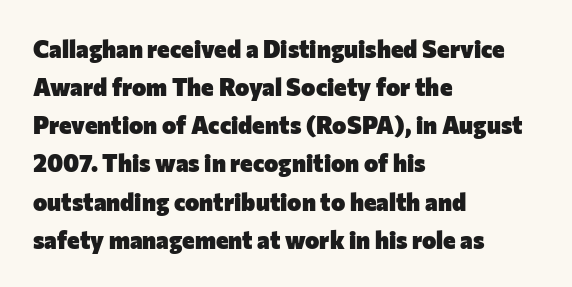
Any mark beneath the type? The region is blank. The letters stand upright; this is a roman face. The type is set solid horizontally, with unmodified tracking. Which margin do the lines hug? The left one — the right edge is uneven. The rendering uses a bold face; every stroke is thick and dark.
